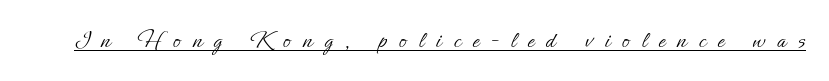
Q: Is the text bold? A: No.
Q: Is the text italic (slanted)? A: Yes.
Q: Is the text underlined? A: Yes.
Q: Is the spacing between letters normal or unusually wide? A: Unusually wide.
